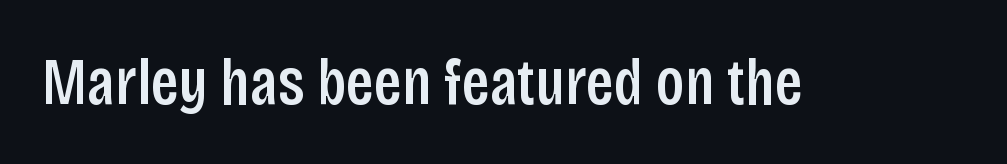
Q: Is the text bold? A: Semi-bold.
Q: Is the text italic (slanted)? A: No, it is upright.
Q: Is the typeface a serif or a sans-serif typeface? A: Sans-serif.
Q: Is the text underlined? A: No.
Q: Is the spacing between letters normal or unusually wide? A: Normal.
Q: Width (condensed, normal, or wide)? A: Condensed.
Q: Stroke contrast? A: Low.
Q: x-height? A: Large.
Q: Monospaced? A: No.
